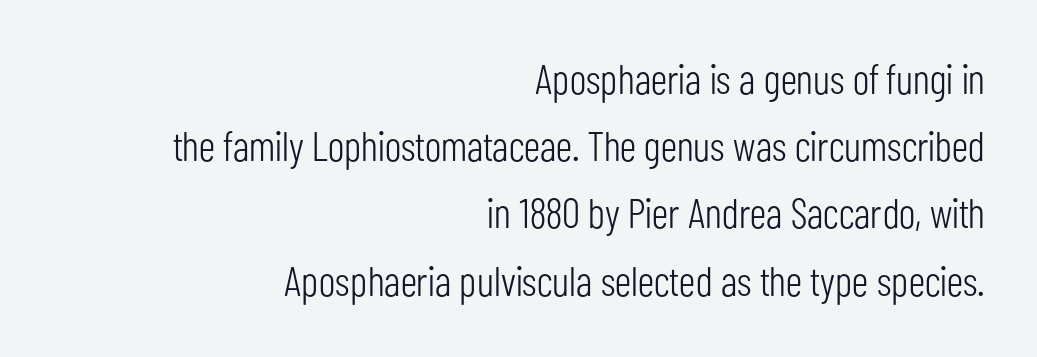
Q: Is the text bold? A: No.
Q: Is the text italic (slanted)? A: No, it is upright.
Q: Is the typeface a serif or a sans-serif typeface? A: Sans-serif.
Q: Is the text underlined? A: No.
Q: How is the paragraph aligned? A: Right-aligned.
Q: Is the spacing between letters normal or unusually wide? A: Normal.
Q: Is the spacing between lines tight, normal or loose? A: Normal.
Q: Width (condensed, normal, or wide)? A: Condensed.
Q: Stroke contrast? A: Low.
Q: x-height? A: Medium.
Q: Monospaced? A: No.
